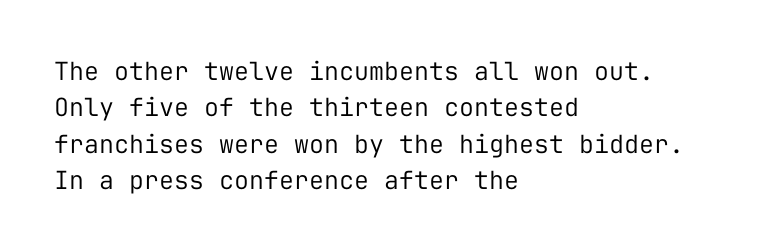
{"italic": "no", "bold": "no", "underline": "no", "align": "left", "line_spacing": "normal", "line_spacing_ratio": 1.46, "letter_spacing": "normal", "letter_spacing_em": 0.0, "glyph_px": 25}
